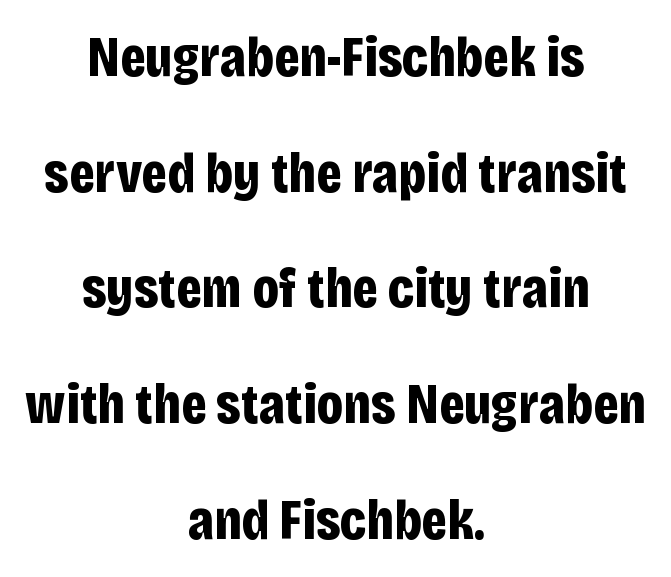
The image shows 57 px bold, condensed sans-serif type, upright; set centered, loose line spacing (2.03x), normal letter spacing, not underlined; low stroke contrast and a large x-height.
